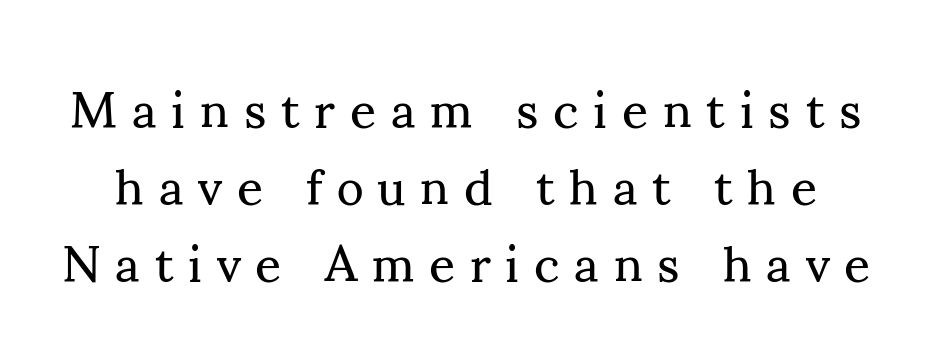
Loose tracking; the words dissolve into strings of separated letters. The type sits square on the baseline with zero lean. This sample keeps an unexceptional amount of space between lines. The glyphs in this specimen are seriffed. This rendering features lettering with no underline. A quiet, ordinary-to-light weight characterises the typeface.
